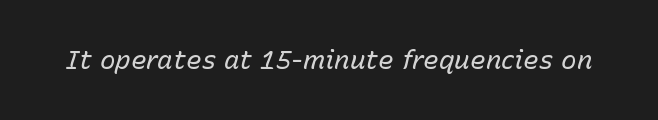
Counters stay open thanks to moderate or lighter strokes. Nothing unusual about the tracking: characters are spaced as the font intends. There's an unmistakable incline to the writing here. Honestly, there is no underline to notice here at all.
